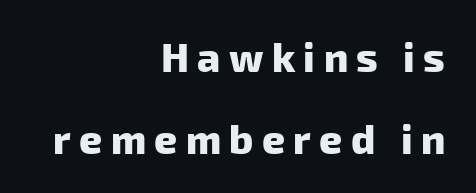
{"serif": "no", "bold": "yes", "weight": "heavy", "width": "normal", "stroke_contrast": "low", "x_height": "medium", "monospaced": "no", "underline": "no", "align": "right", "line_spacing": "loose", "line_spacing_ratio": 2.04, "letter_spacing": "wide", "letter_spacing_em": 0.21, "glyph_px": 40}
